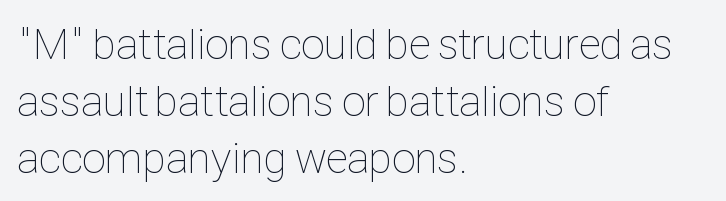
The rendering keeps characters at their native spacing. Decoration check: the copy has no underline. Bold? No — there's no thickening of the strokes. Every character sits straight up, as roman type does. Summary of vertical rhythm: regular, with standard interline spacing. The rag falls on the right side of this text block.
